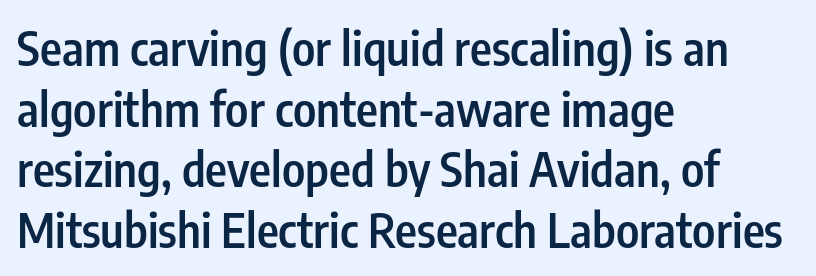
{"serif": "no", "italic": "no", "bold": "semi", "weight": "semibold", "width": "condensed", "stroke_contrast": "low", "x_height": "medium", "monospaced": "no", "underline": "no", "align": "left", "line_spacing": "normal", "line_spacing_ratio": 1.29, "letter_spacing": "normal", "letter_spacing_em": 0.0, "glyph_px": 47}
